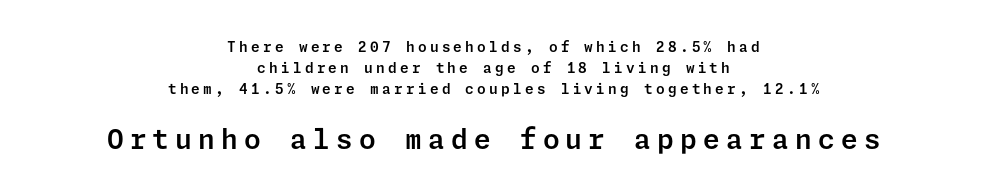
The image shows 27 px text type, upright; set centered, normal line spacing (1.51x), unusually wide letter spacing (+0.23 em), not underlined; the second (bottom) block is 1.93x larger.
